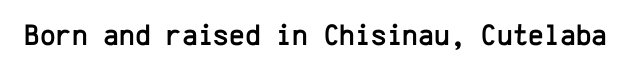
Spacing verdict: monospaced, one width for all characters. Designer's note — italics off, roman on. The glyphs in this specimen are sans serif. The area under the type is left untouched. In terms of letterspacing, this is plain default setting.
